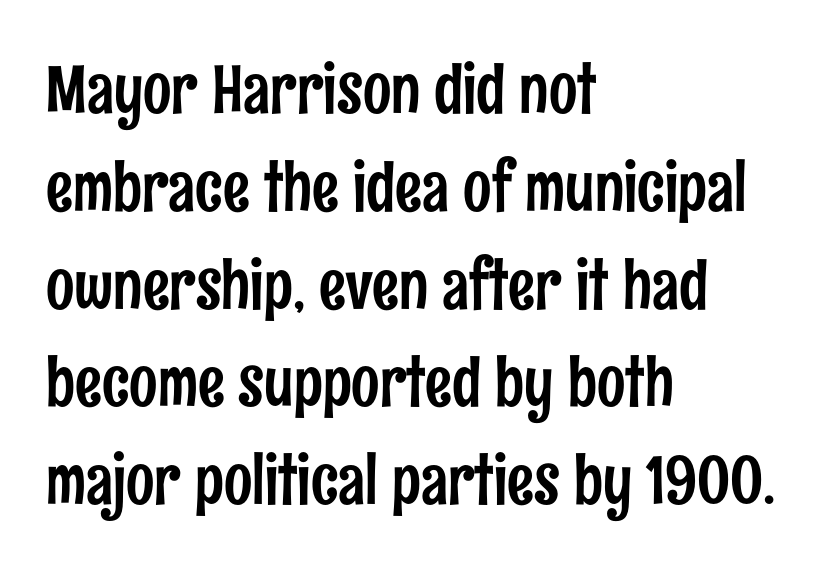
The image shows 67 px condensed sans-serif type, upright; set left-aligned, normal line spacing (1.46x), normal letter spacing, not underlined; low stroke contrast and a medium x-height.
